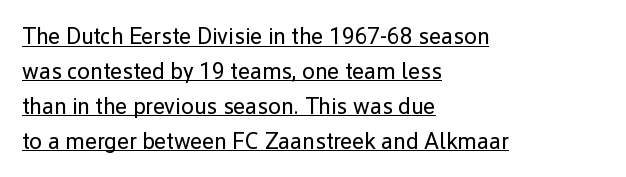
{"italic": "no", "bold": "no", "underline": "yes", "align": "left", "line_spacing": "normal", "line_spacing_ratio": 1.52, "letter_spacing": "normal", "letter_spacing_em": 0.0, "glyph_px": 23}
